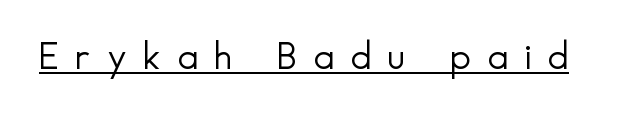
Look at the tracking — it's clearly loosened, letters drifting apart. Check where the strokes stop: nothing finishes them off — pure sans. Stroke mass is kept to a normal reading level or below. If you drew a line through each stem, it would be perfectly vertical.
